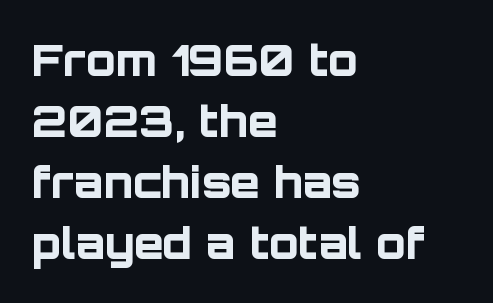
The image shows 43 px bold sans-serif type, upright; set left-aligned, normal line spacing (1.42x), normal letter spacing, not underlined; low stroke contrast and a large x-height.
